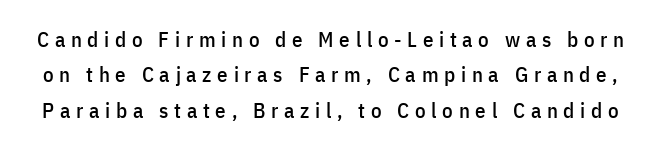
Q: Is the text italic (slanted)? A: No, it is upright.
Q: Is the text underlined? A: No.
Q: Is the spacing between letters normal or unusually wide? A: Unusually wide.
Q: Is the spacing between lines tight, normal or loose? A: Normal.
